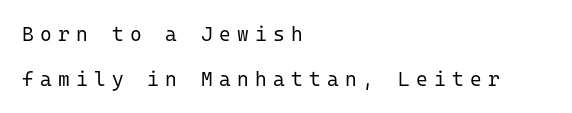
The image shows 20 px text type, upright; set left-aligned, loose line spacing (2.24x), unusually wide letter spacing (+0.31 em), not underlined.
